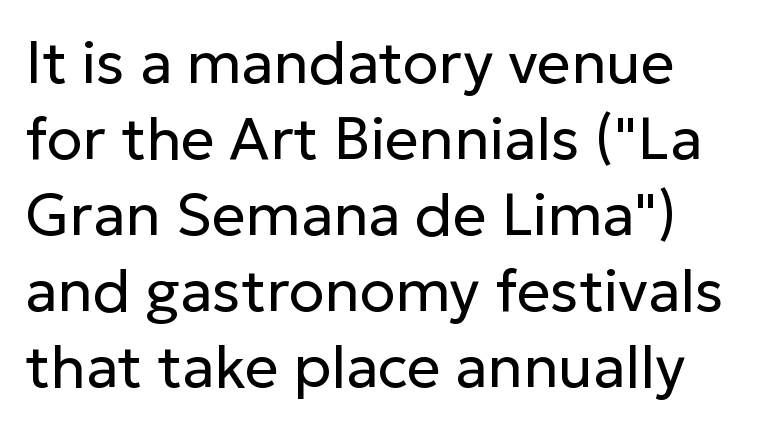
The image shows 59 px regular-weight sans-serif type, upright; set normal line spacing (1.29x), normal letter spacing, not underlined; low stroke contrast and a medium x-height.
